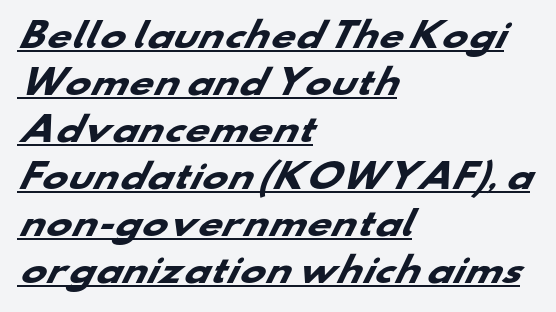
The image shows 34 px heavy, wide sans-serif type; set left-aligned, normal line spacing (1.38x), normal letter spacing, underlined; low stroke contrast and a small x-height.
